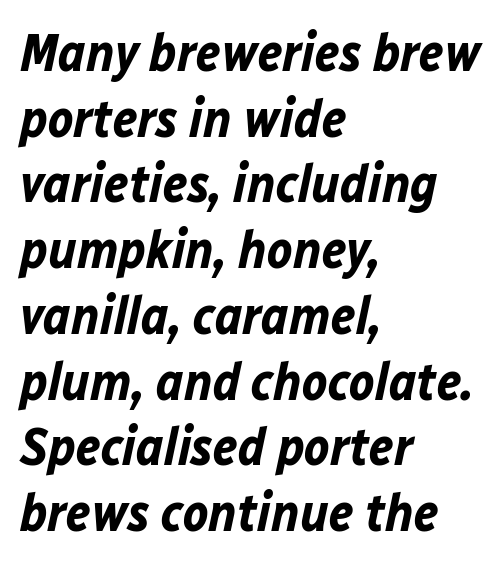
Q: Is the text bold? A: Yes.
Q: Is the text italic (slanted)? A: Yes, it leans right by about 12 degrees.
Q: Is the text underlined? A: No.
Q: How is the paragraph aligned? A: Left-aligned.
Q: Is the spacing between letters normal or unusually wide? A: Normal.
Q: Width (condensed, normal, or wide)? A: Normal.
Q: Stroke contrast? A: Low.
Q: x-height? A: Medium.
Q: Monospaced? A: No.
